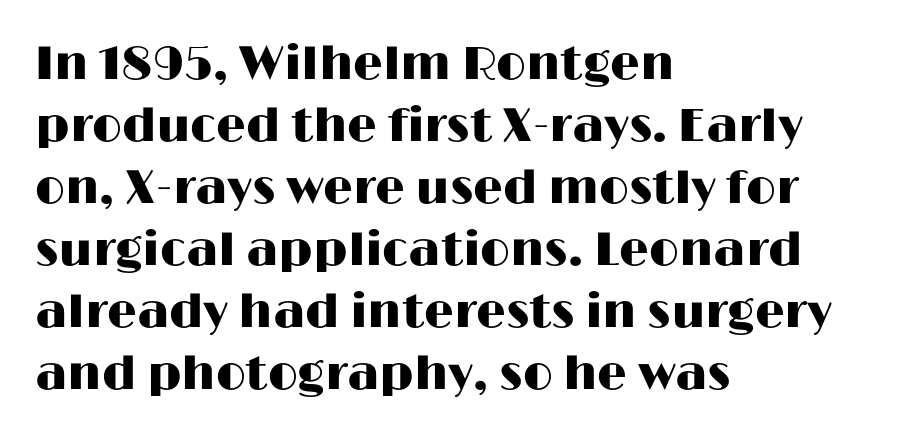
{"serif": "no", "italic": "no", "width": "wide", "stroke_contrast": "high", "x_height": "medium", "monospaced": "no", "underline": "no", "align": "left", "line_spacing": "normal", "line_spacing_ratio": 1.32, "letter_spacing": "normal", "letter_spacing_em": 0.0, "glyph_px": 47}
